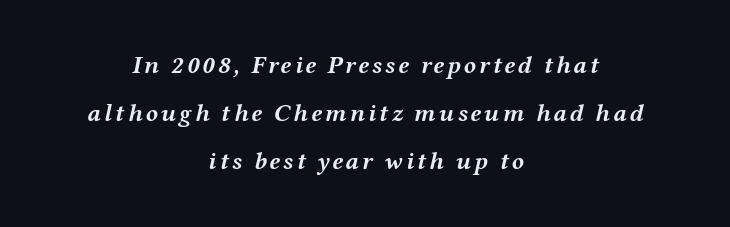
Q: Is the text bold? A: Yes.
Q: Is the text italic (slanted)? A: Yes, it leans right by about 12 degrees.
Q: Is the text underlined? A: No.
Q: How is the paragraph aligned? A: Centered.
Q: Is the spacing between lines tight, normal or loose? A: Loose.
